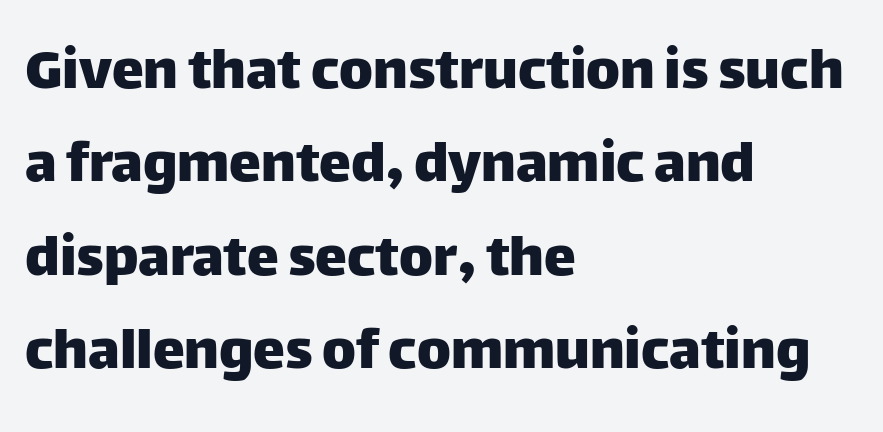
Q: Is the text italic (slanted)? A: No, it is upright.
Q: Is the typeface a serif or a sans-serif typeface? A: Sans-serif.
Q: Is the text underlined? A: No.
Q: How is the paragraph aligned? A: Left-aligned.
Q: Is the spacing between letters normal or unusually wide? A: Normal.
Q: Is the spacing between lines tight, normal or loose? A: Normal.
Q: Width (condensed, normal, or wide)? A: Normal.
Q: Stroke contrast? A: Low.
Q: x-height? A: Large.
Q: Monospaced? A: No.
